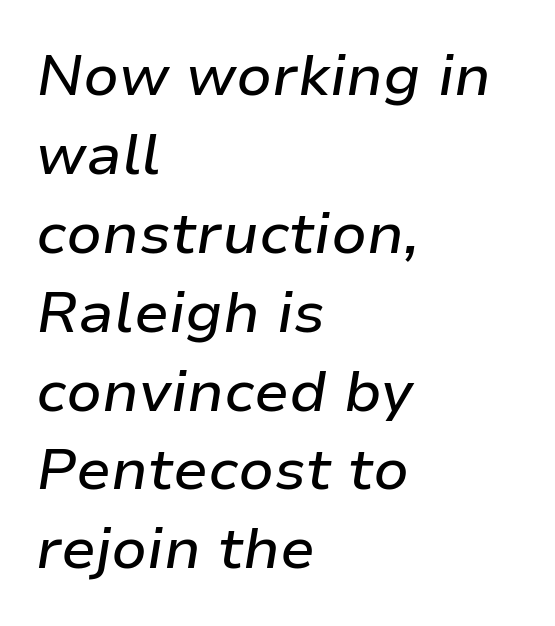
{"italic": "yes", "lean": "right", "slant_degrees": 9, "width": "normal", "stroke_contrast": "low", "x_height": "medium", "monospaced": "no", "underline": "no", "align": "left", "line_spacing": "normal", "line_spacing_ratio": 1.36, "letter_spacing": "normal", "letter_spacing_em": 0.0, "glyph_px": 58}
